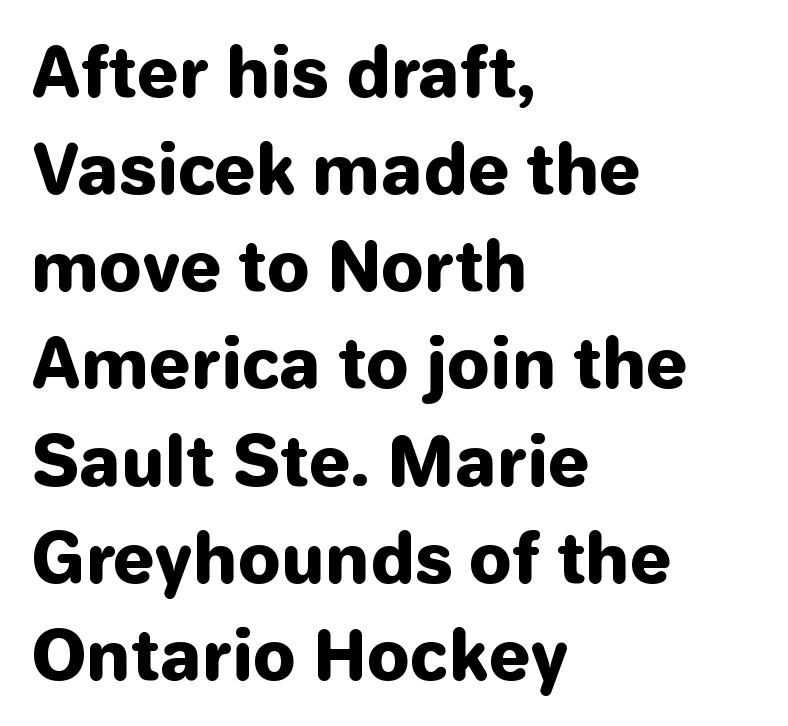
{"serif": "no", "italic": "no", "bold": "yes", "weight": "heavy", "width": "normal", "stroke_contrast": "low", "x_height": "medium", "monospaced": "no", "underline": "no", "align": "left", "line_spacing": "normal", "line_spacing_ratio": 1.45, "letter_spacing": "normal", "letter_spacing_em": 0.0, "glyph_px": 67}
